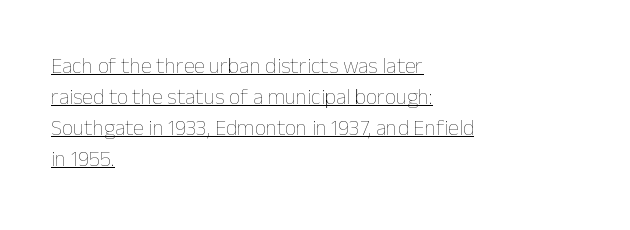
Q: Is the text bold? A: No.
Q: Is the text italic (slanted)? A: No, it is upright.
Q: Is the text underlined? A: Yes.
Q: How is the paragraph aligned? A: Left-aligned.
Q: Is the spacing between letters normal or unusually wide? A: Normal.
Q: Is the spacing between lines tight, normal or loose? A: Normal.
